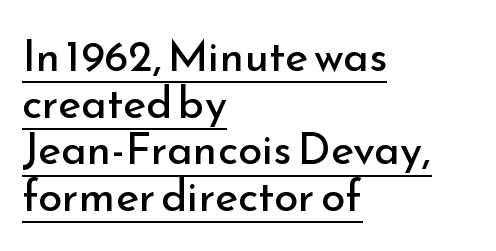
{"serif": "no", "italic": "no", "bold": "no", "weight": "regular", "width": "normal", "stroke_contrast": "low", "x_height": "small", "monospaced": "no", "underline": "yes", "align": "left", "line_spacing": "tight", "line_spacing_ratio": 1.06, "letter_spacing": "normal", "letter_spacing_em": 0.0, "glyph_px": 44}
